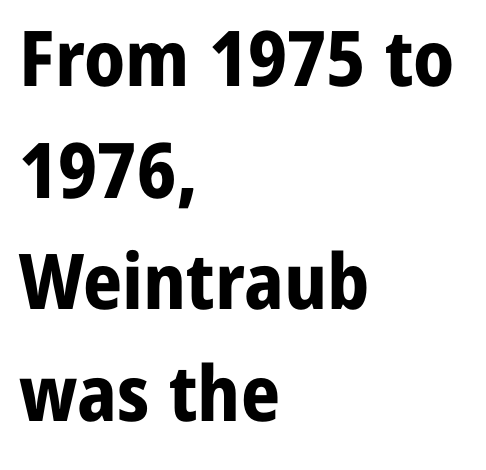
The rendering uses natural spacing where letterforms have individual widths. Any mark beneath the type? The region is blank. The rendering uses a moderate line-height, typical for paragraphs. Does the type have serifs? No, each stem ends abruptly. Tall strokes in this sample are plumb rather than angled.
